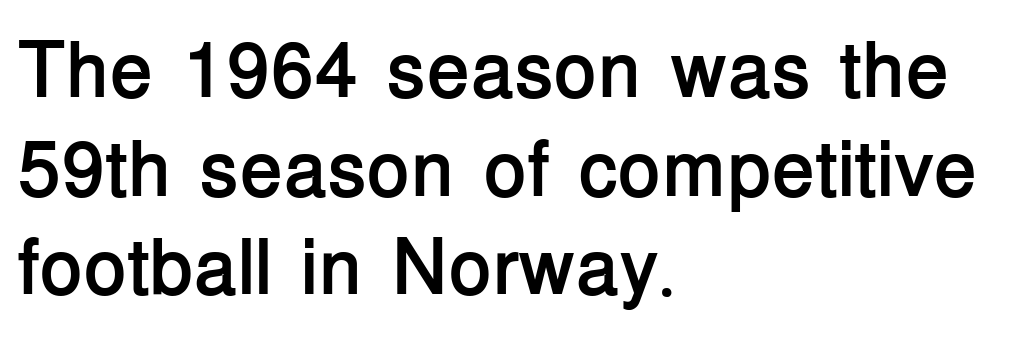
{"serif": "no", "italic": "no", "bold": "yes", "weight": "semibold", "width": "normal", "stroke_contrast": "low", "x_height": "medium", "monospaced": "no", "underline": "no", "align": "left", "line_spacing": "normal", "line_spacing_ratio": 1.25, "letter_spacing": "normal", "letter_spacing_em": 0.0, "glyph_px": 79}
